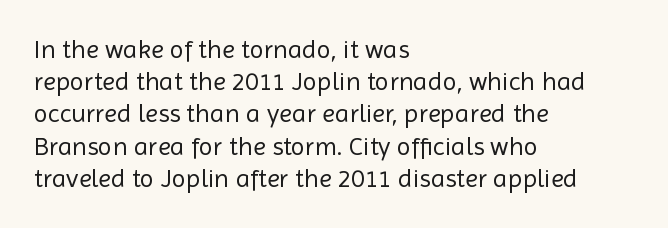
The image shows 26 px text type, upright; set left-aligned, line spacing 1.24x, normal letter spacing, not underlined.
